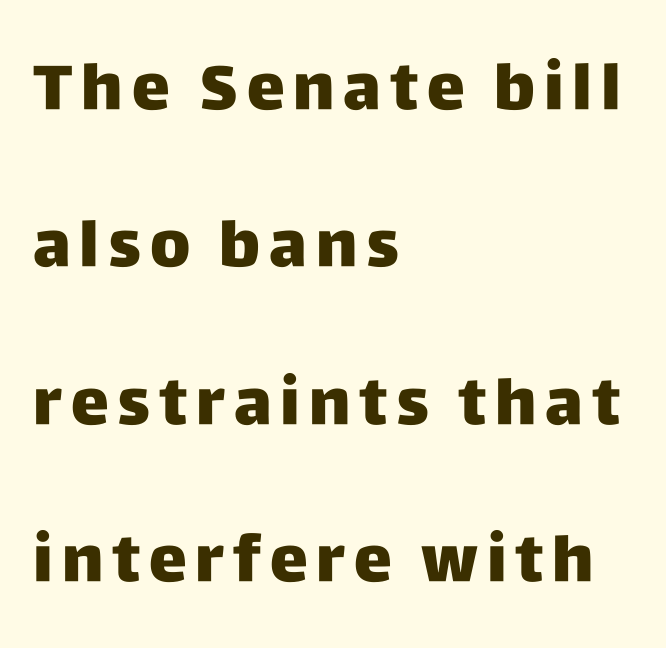
{"serif": "no", "italic": "no", "width": "normal", "stroke_contrast": "low", "x_height": "large", "monospaced": "no", "underline": "no", "align": "left", "line_spacing": "loose", "line_spacing_ratio": 2.46, "glyph_px": 64}
